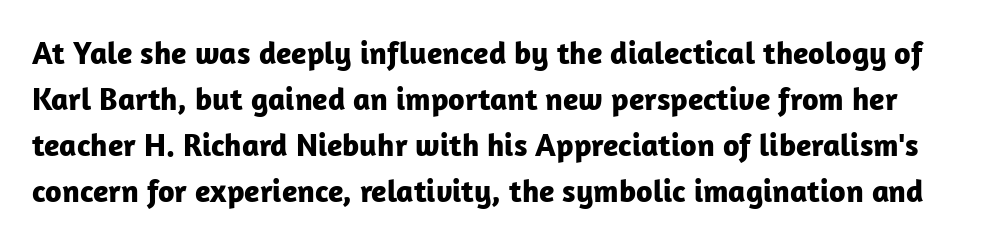
Is there much room between lines? A standard amount, neither cramped nor airy. Honestly, there is no underline to notice here at all. Letter spacing: default. Set as a true bold cut, around the 700 mark. Do the characters align in a grid? No, the font is proportional.
